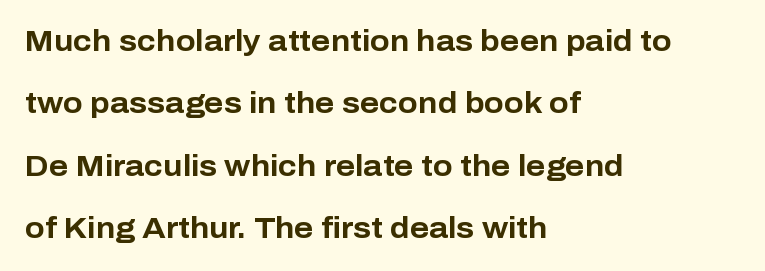
{"serif": "no", "italic": "no", "bold": "yes", "weight": "bold", "width": "normal", "stroke_contrast": "low", "x_height": "medium", "monospaced": "no", "underline": "no", "align": "left", "line_spacing": "loose", "line_spacing_ratio": 2.15, "letter_spacing": "normal", "letter_spacing_em": 0.0, "glyph_px": 29}
